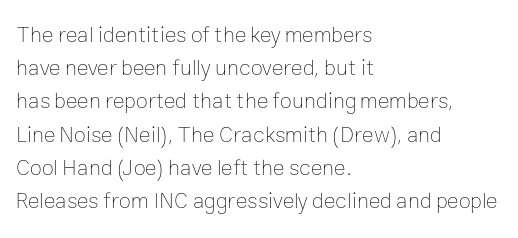
Q: Is the text bold? A: No.
Q: Is the text italic (slanted)? A: No, it is upright.
Q: Is the text underlined? A: No.
Q: How is the paragraph aligned? A: Left-aligned.
Q: Is the spacing between letters normal or unusually wide? A: Normal.
Q: Is the spacing between lines tight, normal or loose? A: Normal.
